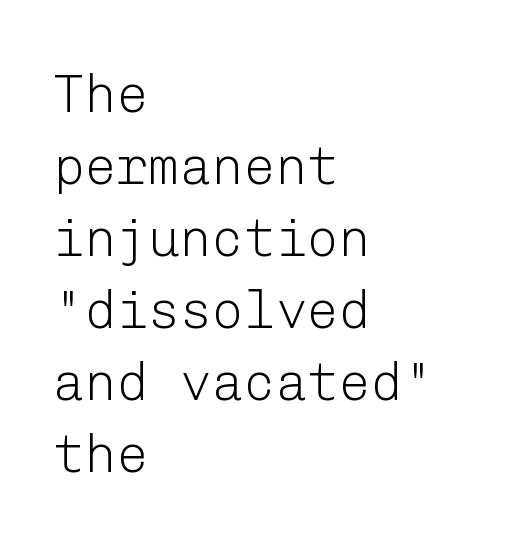
{"serif": "no", "italic": "no", "bold": "no", "weight": "light", "width": "normal", "stroke_contrast": "low", "x_height": "medium", "underline": "no", "align": "left", "line_spacing": "normal", "line_spacing_ratio": 1.36, "letter_spacing": "normal", "letter_spacing_em": 0.0, "glyph_px": 53}
